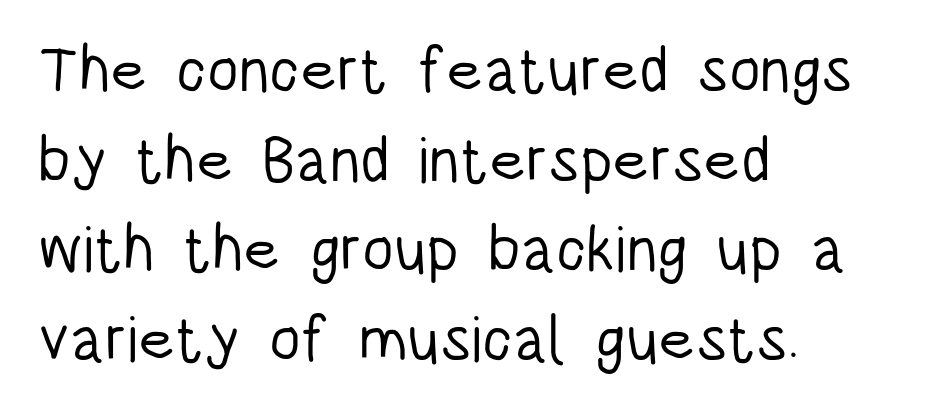
Look at the tracking — it's just the regular setting, nothing added. A light-to-regular cut is what we see here. Looks like regular typesetting: each glyph gets only the width it needs. Ordinary non-slanted type is in use. A classic flush-left, rag-right setting is used for this passage.
